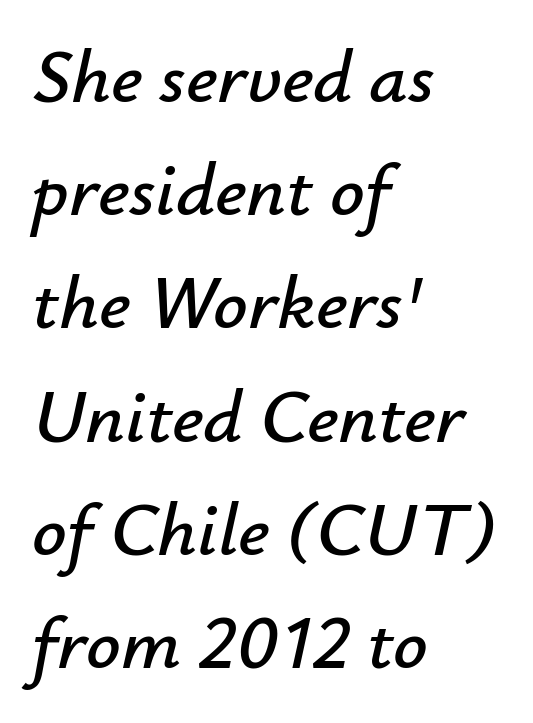
Q: Is the text italic (slanted)? A: Yes, it leans right by about 12 degrees.
Q: Is the text underlined? A: No.
Q: How is the paragraph aligned? A: Left-aligned.
Q: Is the spacing between letters normal or unusually wide? A: Normal.
Q: Is the spacing between lines tight, normal or loose? A: Normal.
Q: Width (condensed, normal, or wide)? A: Normal.
Q: Stroke contrast? A: Low.
Q: x-height? A: Small.
Q: Monospaced? A: No.
